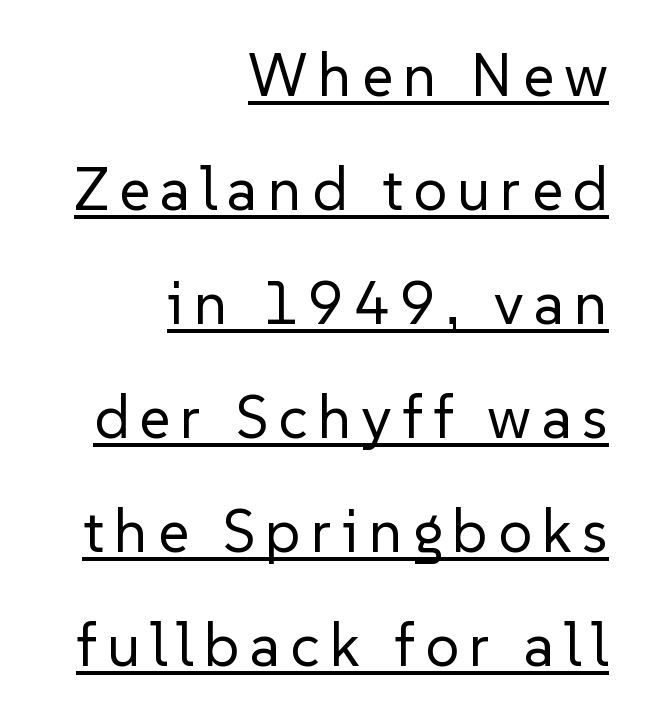
Q: Is the text bold? A: No.
Q: Is the text italic (slanted)? A: No, it is upright.
Q: Is the typeface a serif or a sans-serif typeface? A: Sans-serif.
Q: Is the text underlined? A: Yes.
Q: How is the paragraph aligned? A: Right-aligned.
Q: Is the spacing between lines tight, normal or loose? A: Loose.
Q: Width (condensed, normal, or wide)? A: Normal.
Q: Stroke contrast? A: Low.
Q: x-height? A: Medium.
Q: Monospaced? A: No.
